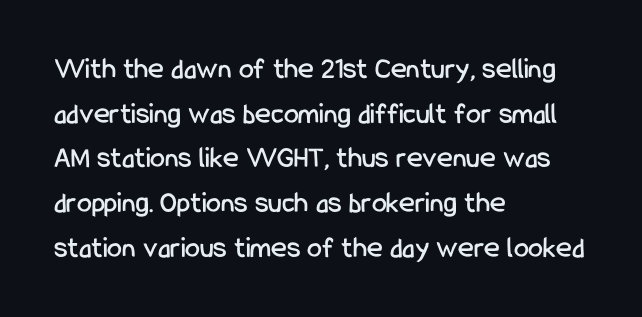
{"serif": "no", "italic": "no", "width": "condensed", "stroke_contrast": "low", "x_height": "medium", "monospaced": "no", "underline": "no", "align": "left", "line_spacing": "normal", "line_spacing_ratio": 1.49, "letter_spacing": "normal", "letter_spacing_em": 0.0, "glyph_px": 30}
